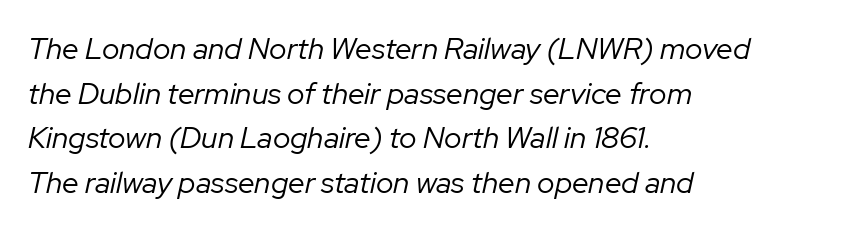
The rendering uses natural spacing where letterforms have individual widths. Words appear dense and cohesive because spacing is normal. Just letters on the line, the space beneath them empty. No chunkiness to these letters — they're not bold.
